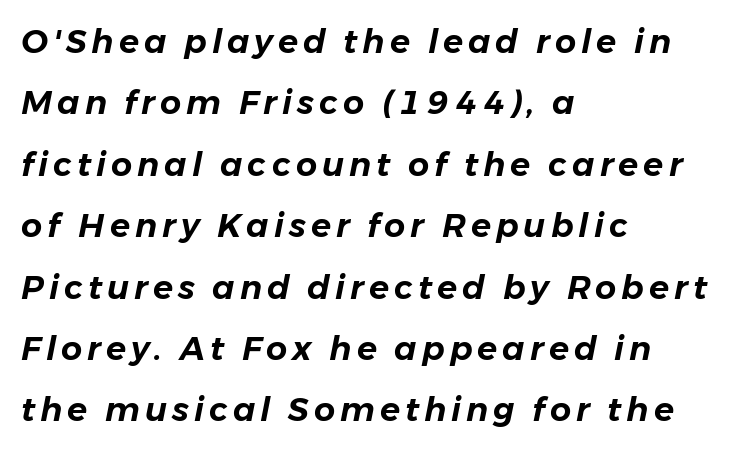
Q: Is the text italic (slanted)? A: Yes, it leans right by about 11 degrees.
Q: Is the text underlined? A: No.
Q: How is the paragraph aligned? A: Left-aligned.
Q: Width (condensed, normal, or wide)? A: Normal.
Q: Stroke contrast? A: Low.
Q: x-height? A: Medium.
Q: Monospaced? A: No.
